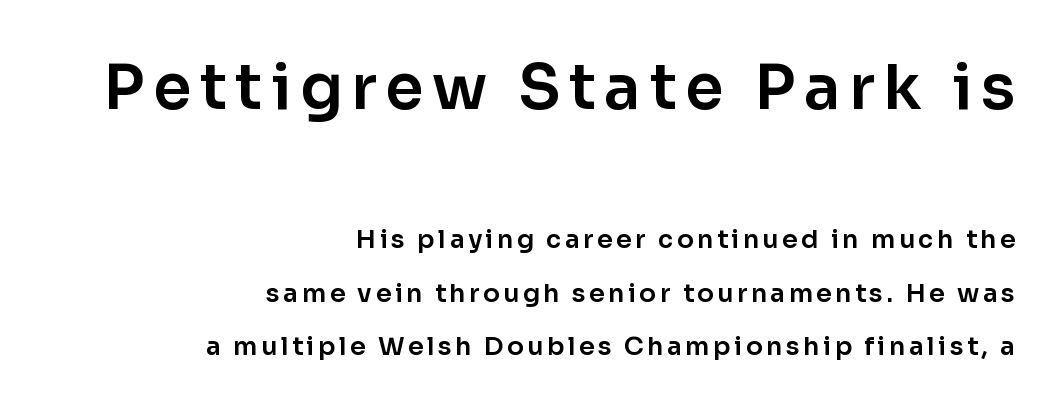
The image shows 62 px sans-serif type, upright; set right-aligned, loose line spacing (2.15x), not underlined; the first (top) block is 2.48x larger; low stroke contrast and a medium x-height.
